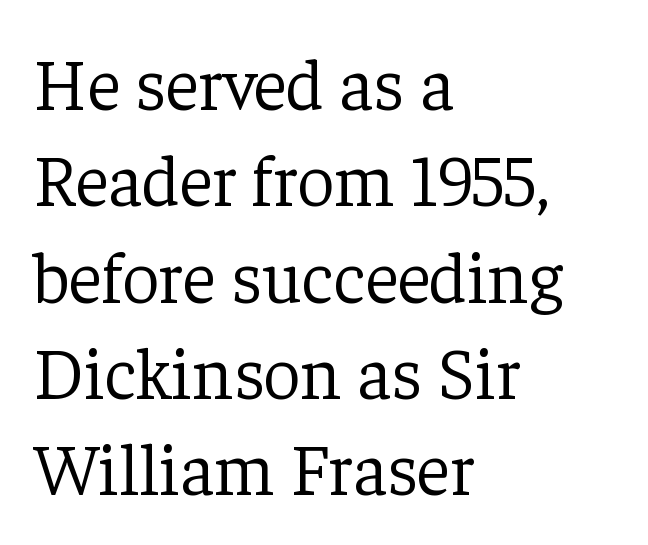
The line texture is even and compact thanks to regular tracking. Vertical spacing — default. Visually the block forms a straight wall on the left and a jagged coastline on the right. Weight: not bold — regular or lighter. Check where the strokes stop: tiny serifs finish them off.
